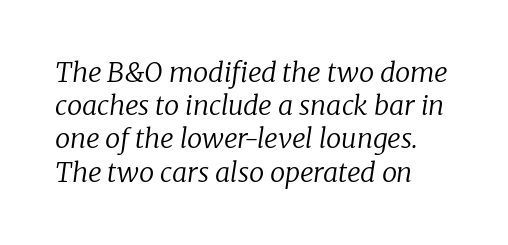
Q: Is the text bold? A: No.
Q: Is the text italic (slanted)? A: Yes, it leans right by about 8 degrees.
Q: Is the text underlined? A: No.
Q: How is the paragraph aligned? A: Left-aligned.
Q: Is the spacing between letters normal or unusually wide? A: Normal.
